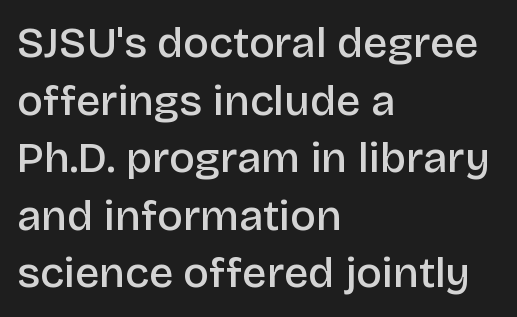
{"serif": "no", "italic": "no", "bold": "semi", "weight": "semibold", "width": "normal", "stroke_contrast": "low", "x_height": "large", "monospaced": "no", "underline": "no", "align": "left", "line_spacing": "normal", "line_spacing_ratio": 1.34, "letter_spacing": "normal", "letter_spacing_em": 0.0, "glyph_px": 43}
